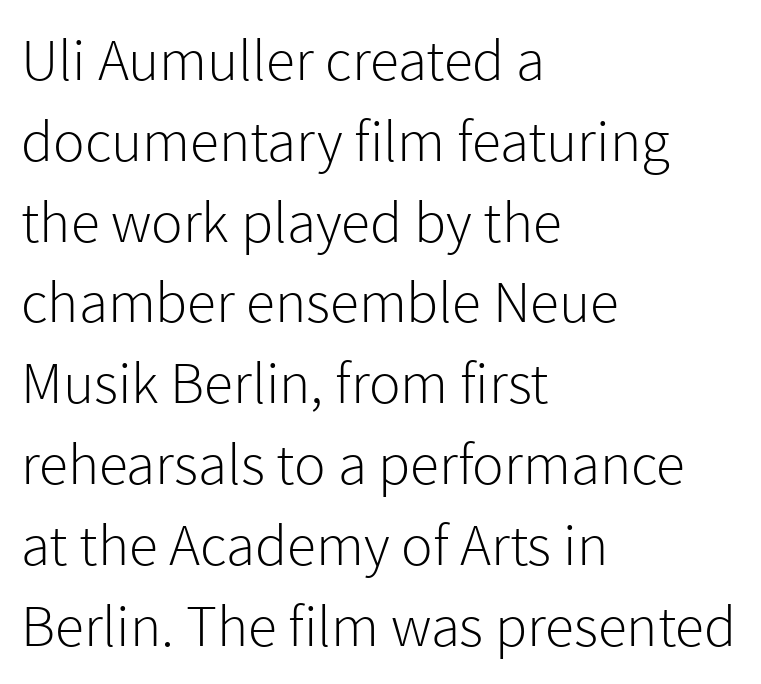
The image shows 59 px light sans-serif type, upright; set left-aligned, normal line spacing (1.37x), normal letter spacing, not underlined; a medium x-height.
